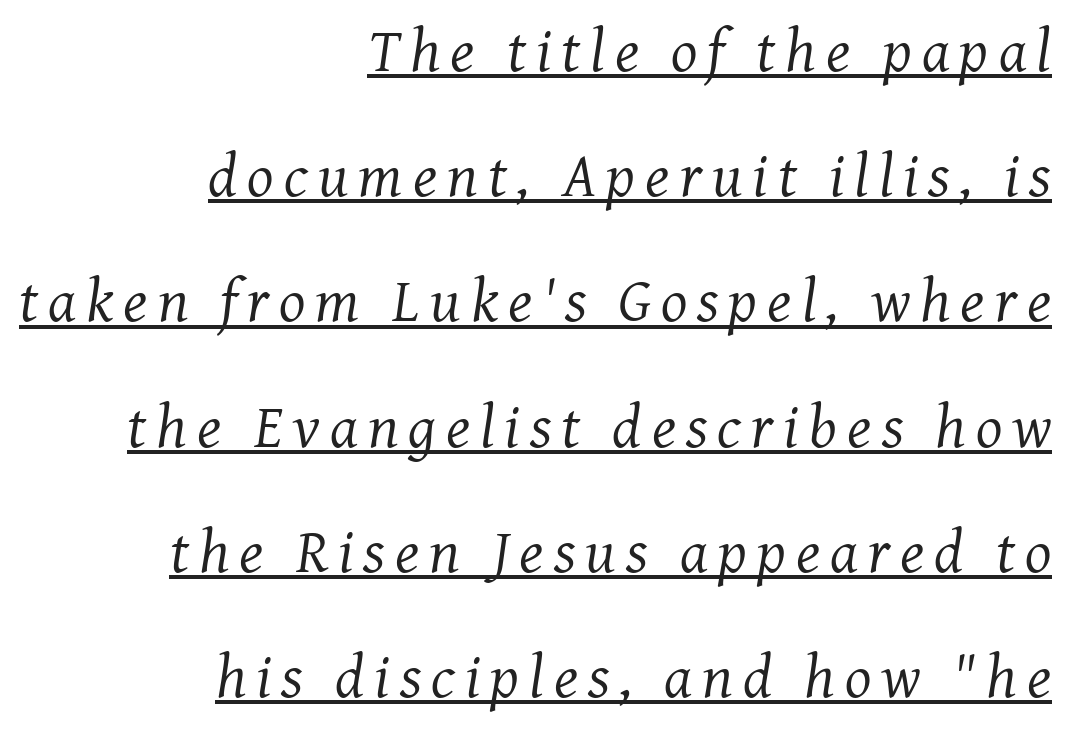
{"serif": "yes", "italic": "yes", "lean": "right", "slant_degrees": 7, "bold": "no", "weight": "regular", "width": "normal", "stroke_contrast": "medium", "x_height": "medium", "monospaced": "no", "underline": "yes", "align": "right", "line_spacing": "loose", "line_spacing_ratio": 2.02, "glyph_px": 62}
